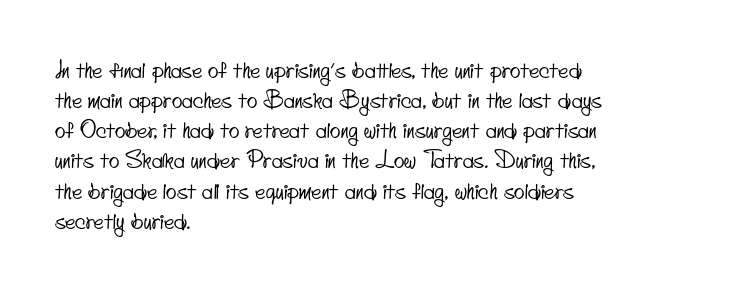
Rows of type keep a routine distance in the vertical direction. A typesetter would call this zero additional tracking. Leftover space on each line is placed entirely after the last word. Descenders are the only things crossing below the line.
